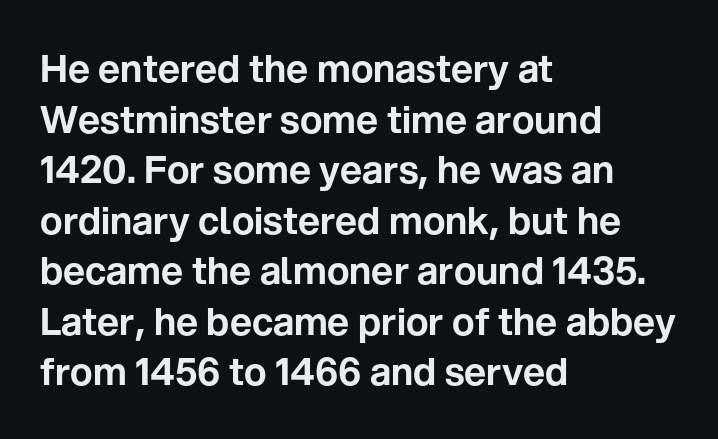
The face used here is proportionally spaced, like ordinary book or web type. Does the copy run flush right? No — it runs flush left. This sample keeps an unexceptional amount of space between lines. The rendering keeps characters at their native spacing. Does the type have serifs? No, each stem ends abruptly. Any mark beneath the type? The region is blank.
